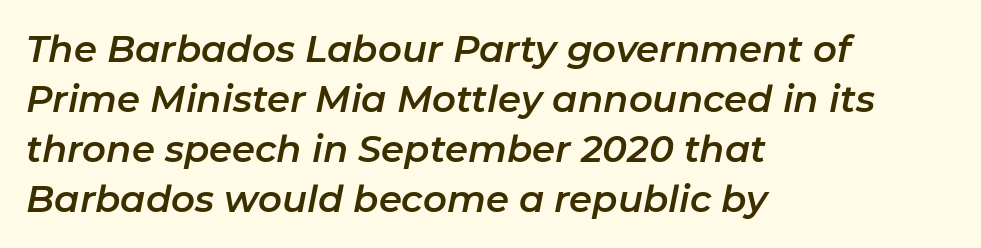
Is this a fixed-width face? No — the glyphs have proportional, varying widths. Caption: standard tracking, unaltered. Which margin do the lines hug? The left one — the right edge is uneven. Does the lettering tilt? It does — this is italic.
